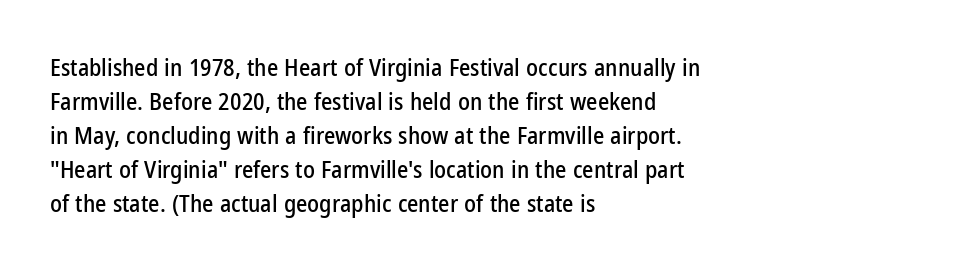
Q: Is the text italic (slanted)? A: No, it is upright.
Q: Is the text underlined? A: No.
Q: How is the paragraph aligned? A: Left-aligned.
Q: Is the spacing between letters normal or unusually wide? A: Normal.
Q: Is the spacing between lines tight, normal or loose? A: Normal.
